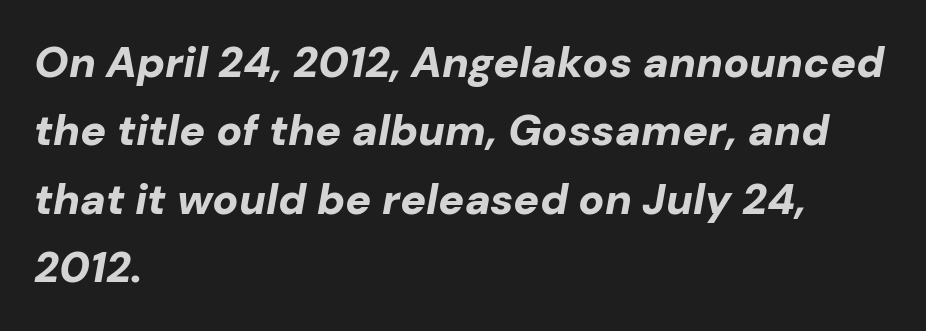
Spacing between characters is what you'd get straight out of the box. The paragraph has a hard left edge and a soft right edge. These lines were composed using italics. Underline: absent. The passage shown stacks its lines at a standard gap.
